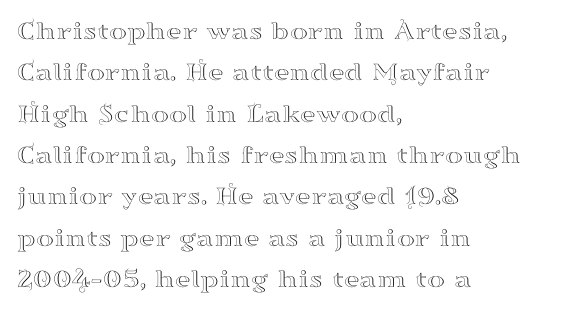
Successive baselines arrive at the customary interval. Short and long lines alike share a common starting point at left. Italic: no, the glyphs are upright roman. Short note: letters normally spaced. Quick note: underline off.
